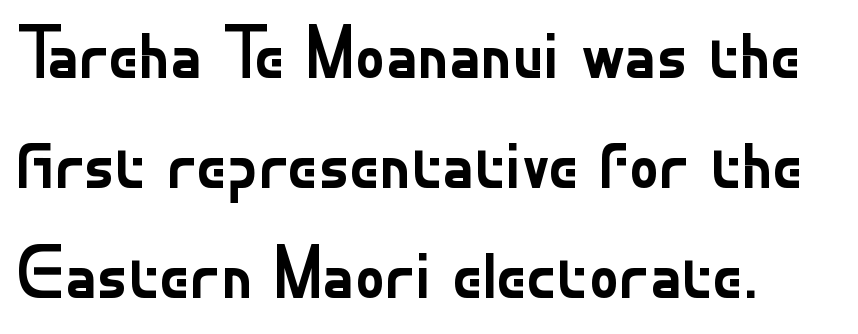
Q: Is the text bold? A: No.
Q: Is the text italic (slanted)? A: No, it is upright.
Q: Is the typeface a serif or a sans-serif typeface? A: Sans-serif.
Q: Is the text underlined? A: No.
Q: Is the spacing between letters normal or unusually wide? A: Normal.
Q: Is the spacing between lines tight, normal or loose? A: Normal.
Q: Width (condensed, normal, or wide)? A: Normal.
Q: Stroke contrast? A: Low.
Q: x-height? A: Small.
Q: Monospaced? A: No.
